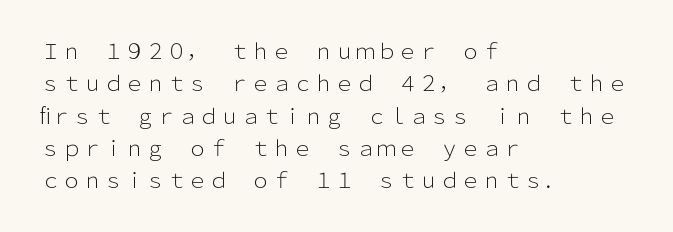
Q: Is the text bold? A: No.
Q: Is the text italic (slanted)? A: No, it is upright.
Q: Is the text underlined? A: No.
Q: How is the paragraph aligned? A: Left-aligned.
Q: Is the spacing between letters normal or unusually wide? A: Normal.
Q: Is the spacing between lines tight, normal or loose? A: Normal.
